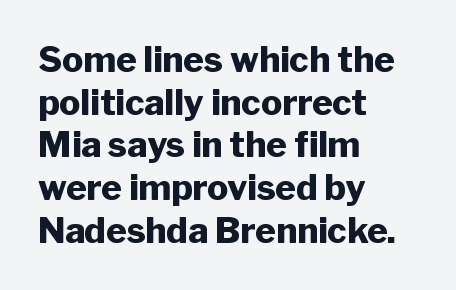
The image shows 35 px heavy sans-serif type, upright; set left-aligned, line spacing 1.22x, normal letter spacing, not underlined; low stroke contrast and a medium x-height.
